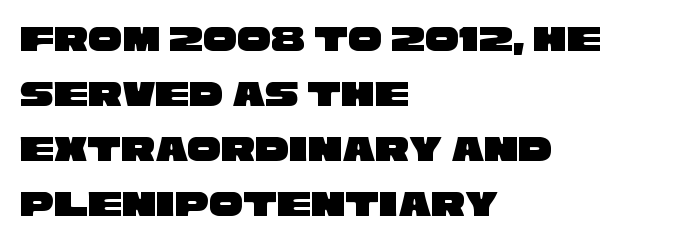
This sample has the flowing, uneven cadence of proportional lettering. The specimen omits any rule beneath the text block's lines. The text was rendered using a sans face with plain stroke endings. All the whitespace from short lines collects on the right. Nothing unusual about the tracking: characters are spaced as the font intends. What's the leading like? Ordinary, nothing unusual.
